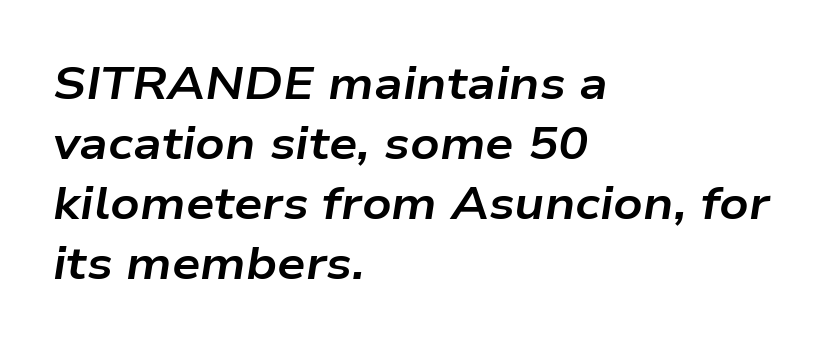
The image shows 45 px bold, wide type, italic (leaning right); set left-aligned, normal line spacing (1.33x), normal letter spacing, not underlined; low stroke contrast and a medium x-height.
